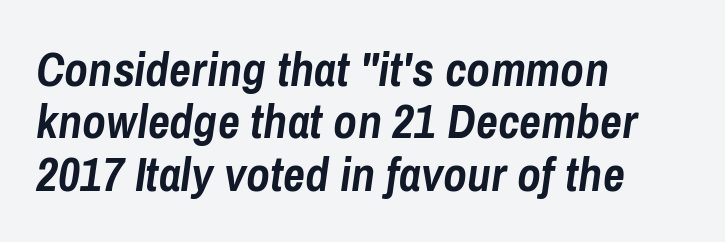
The image shows 48 px semibold, condensed type, italic (leaning right); set left-aligned, tight line spacing (1.09x), normal letter spacing, not underlined; low stroke contrast and a medium x-height.
